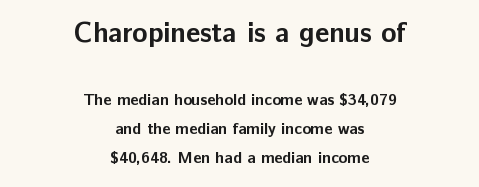
Neither beginnings nor endings align; midpoints do. The font family rendered here belongs to the sans-serif group. There is no visible air inserted between adjacent glyphs. Which of the two is more prominent by size? The first, at the top. Notice how the stems are strictly vertical — no italics here. A typesetter would call this proportional, since set widths differ per character.
